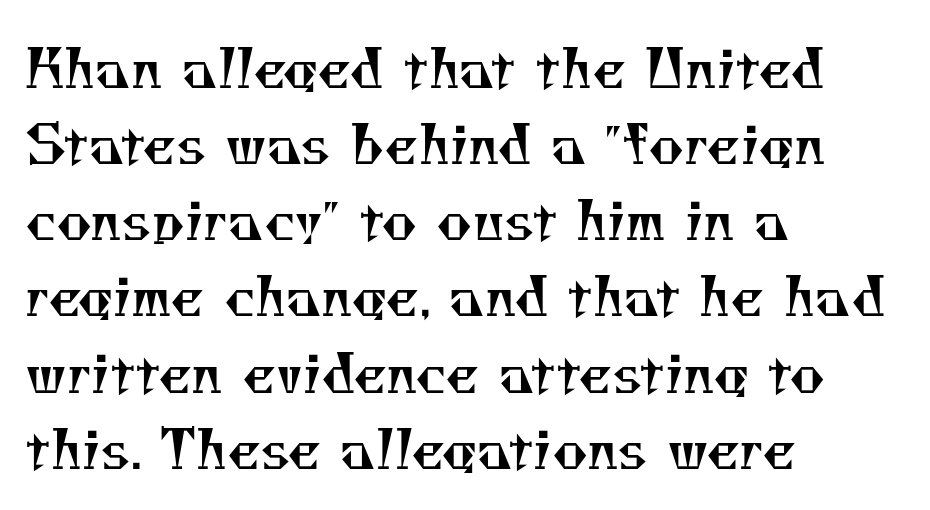
Q: Is the text bold? A: No.
Q: Is the typeface a serif or a sans-serif typeface? A: Serif.
Q: Is the text underlined? A: No.
Q: How is the paragraph aligned? A: Left-aligned.
Q: Is the spacing between letters normal or unusually wide? A: Normal.
Q: Is the spacing between lines tight, normal or loose? A: Normal.
Q: Width (condensed, normal, or wide)? A: Normal.
Q: Stroke contrast? A: Medium.
Q: x-height? A: Small.
Q: Monospaced? A: No.
